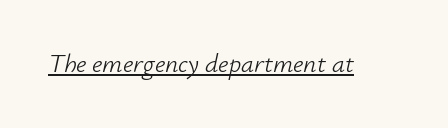
The image shows 26 px text type, italic (leaning right); set normal letter spacing, underlined.
